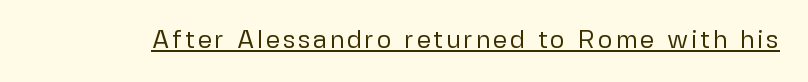
The image shows 25 px text type, upright; set underlined.
